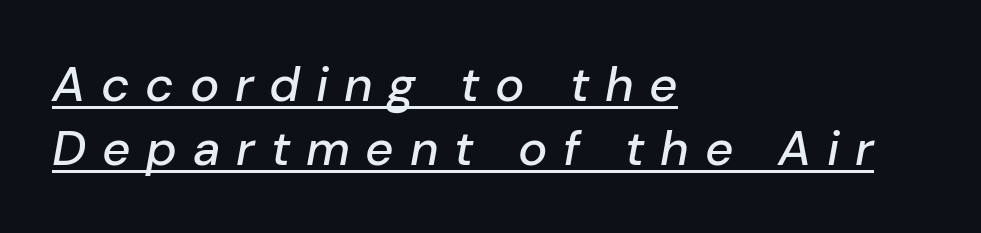
The image shows 49 px text type, italic (leaning right); set left-aligned, normal line spacing (1.3x), unusually wide letter spacing (+0.32 em), underlined; low stroke contrast and a medium x-height.
